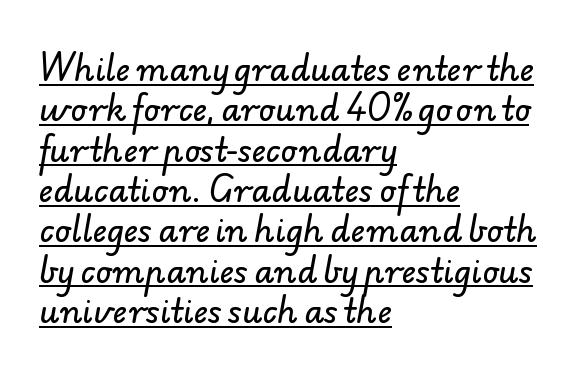
{"serif": "no", "width": "normal", "stroke_contrast": "low", "x_height": "small", "monospaced": "no", "underline": "yes", "align": "left", "line_spacing": "normal", "line_spacing_ratio": 1.26, "letter_spacing": "normal", "letter_spacing_em": 0.0, "glyph_px": 32}
